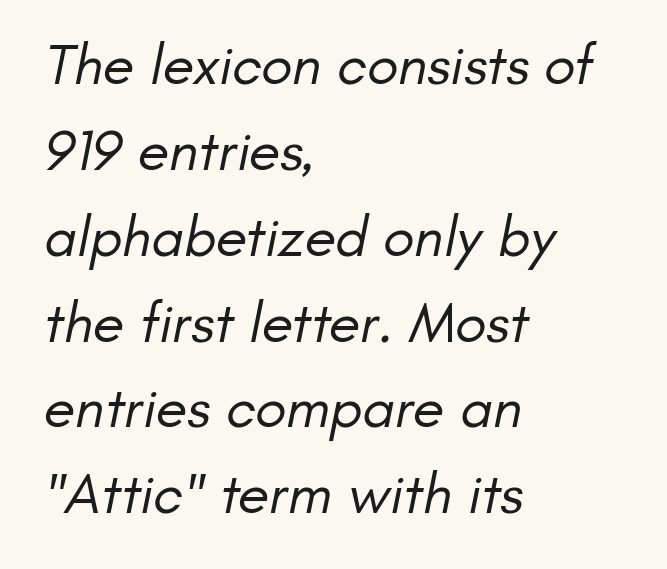
Q: Is the text bold? A: No.
Q: Is the typeface a serif or a sans-serif typeface? A: Sans-serif.
Q: Is the text underlined? A: No.
Q: How is the paragraph aligned? A: Left-aligned.
Q: Is the spacing between letters normal or unusually wide? A: Normal.
Q: Is the spacing between lines tight, normal or loose? A: Normal.
Q: Width (condensed, normal, or wide)? A: Normal.
Q: Stroke contrast? A: Low.
Q: x-height? A: Small.
Q: Monospaced? A: No.
